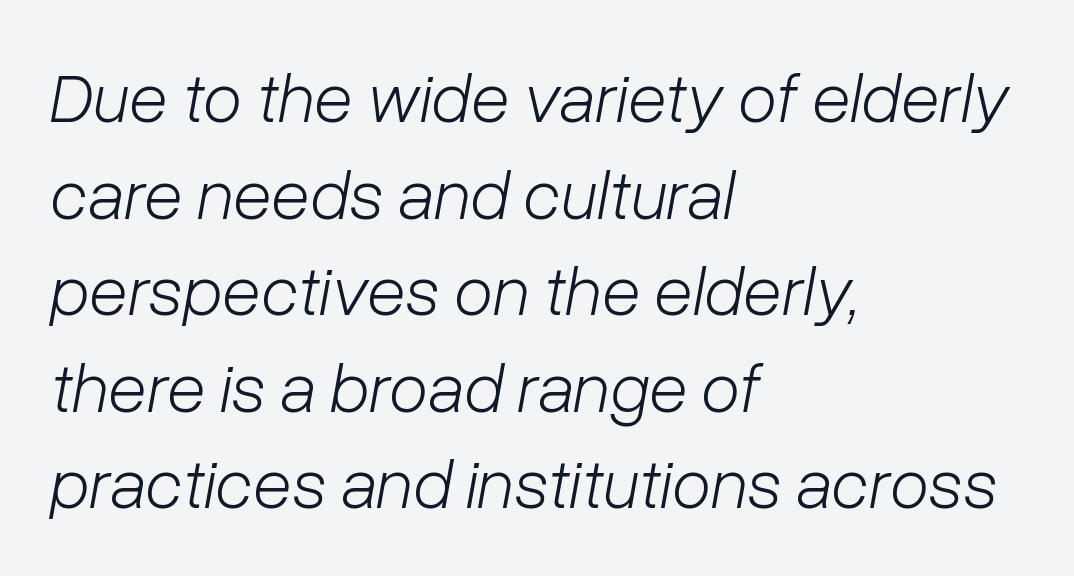
The image shows 71 px light type, italic (leaning right); set left-aligned, normal line spacing (1.36x), normal letter spacing, not underlined; low stroke contrast and a medium x-height.
